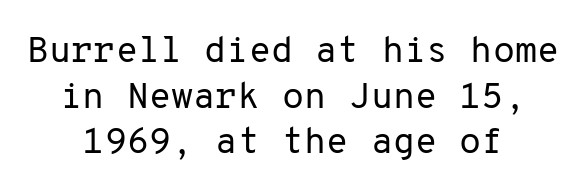
The image shows 36 px regular-weight sans-serif type, upright, monospaced; set centered, normal line spacing (1.27x), normal letter spacing, not underlined; low stroke contrast and a medium x-height.
